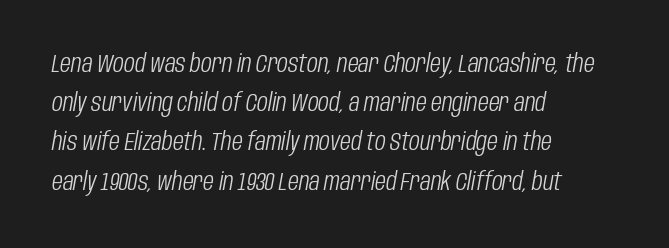
{"italic": "yes", "lean": "right", "slant_degrees": 10, "bold": "no", "underline": "no", "align": "left", "line_spacing": "normal", "line_spacing_ratio": 1.57, "letter_spacing": "normal", "letter_spacing_em": 0.0, "glyph_px": 25}
